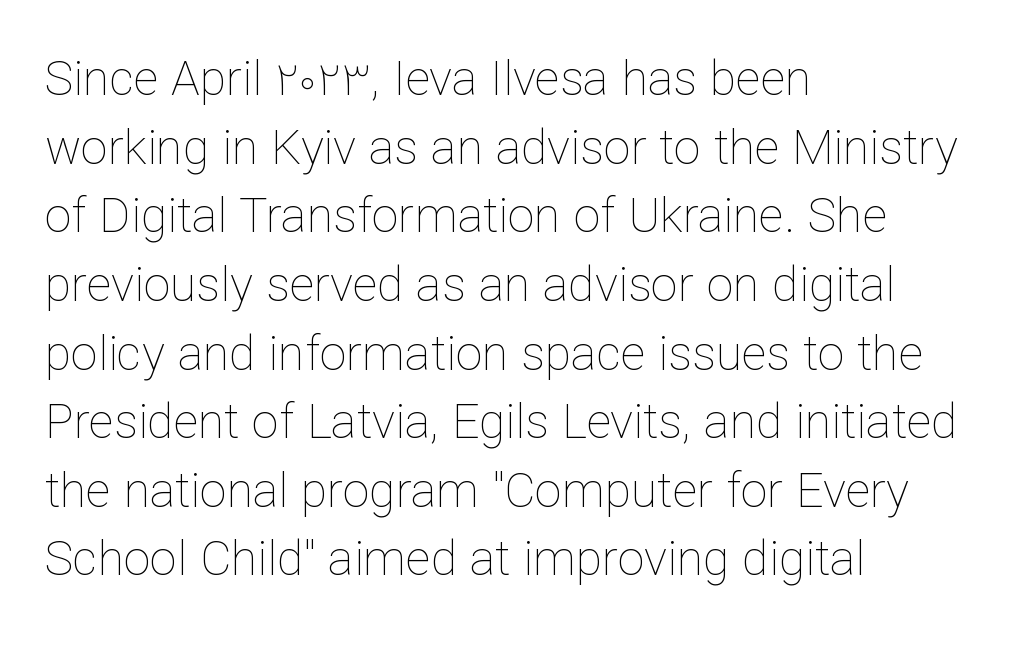
The image shows 48 px thin type, upright; set left-aligned, normal line spacing (1.43x), normal letter spacing, not underlined; low stroke contrast and a medium x-height.
